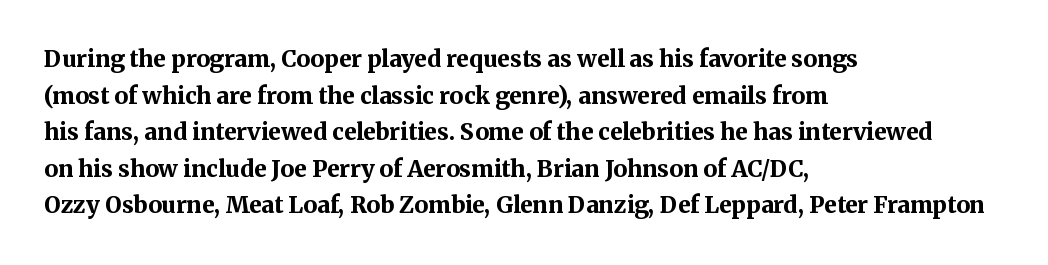
Q: Is the text bold? A: Yes.
Q: Is the text italic (slanted)? A: No, it is upright.
Q: Is the text underlined? A: No.
Q: How is the paragraph aligned? A: Left-aligned.
Q: Is the spacing between letters normal or unusually wide? A: Normal.
Q: Is the spacing between lines tight, normal or loose? A: Normal.
